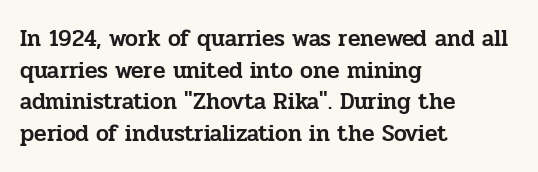
{"italic": "no", "underline": "no", "align": "left", "line_spacing": "normal", "line_spacing_ratio": 1.37, "letter_spacing": "normal", "letter_spacing_em": 0.0, "glyph_px": 23}
